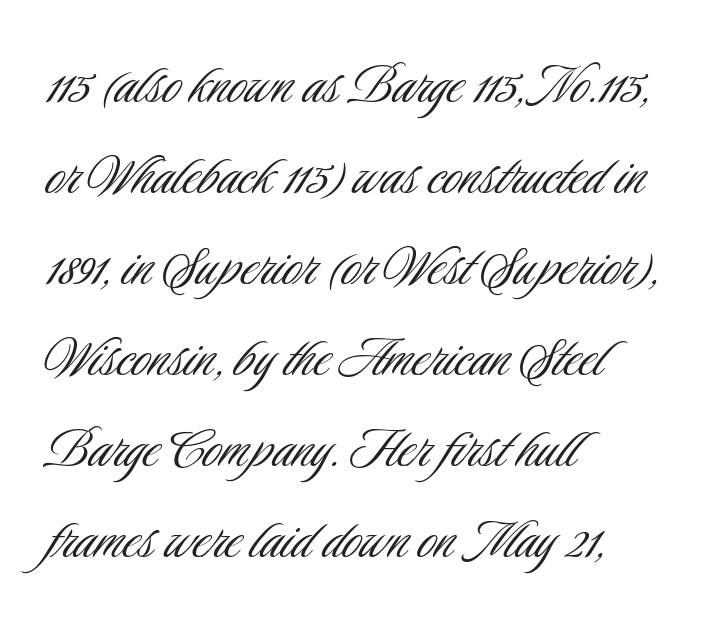
The image shows 65 px light, condensed sans-serif type; set left-aligned, normal line spacing (1.4x), normal letter spacing, not underlined; low stroke contrast and a small x-height.
